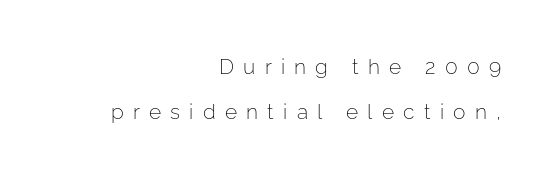
Q: Is the text bold? A: No.
Q: Is the text italic (slanted)? A: No, it is upright.
Q: Is the text underlined? A: No.
Q: How is the paragraph aligned? A: Right-aligned.
Q: Is the spacing between letters normal or unusually wide? A: Unusually wide.
Q: Is the spacing between lines tight, normal or loose? A: Loose.
